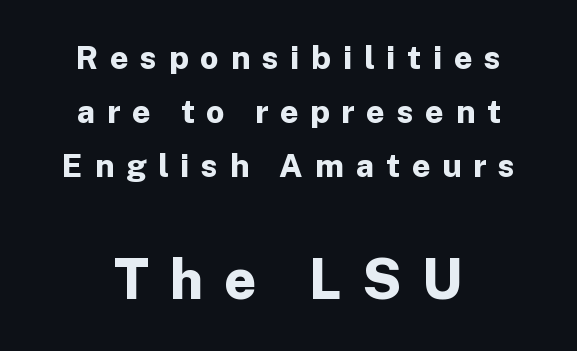
Stroke thickness is high; the sample reads as a true bold. Every character sits straight up, as roman type does. Both edges are ragged and mirror each other, which tells us the setting is centered. This sample has the flowing, uneven cadence of proportional lettering.
